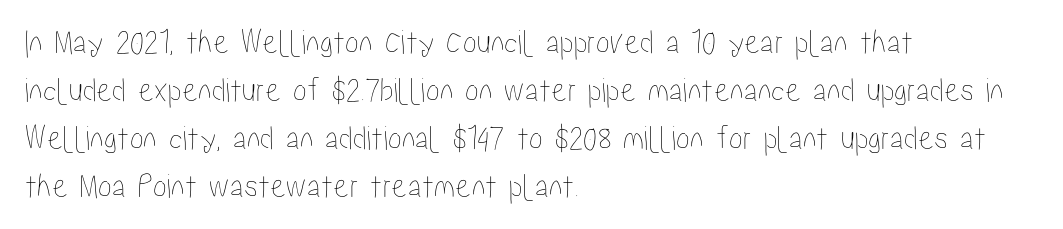
The image shows 35 px condensed type, upright; set left-aligned, normal line spacing (1.37x), normal letter spacing, not underlined; low stroke contrast and a medium x-height.
